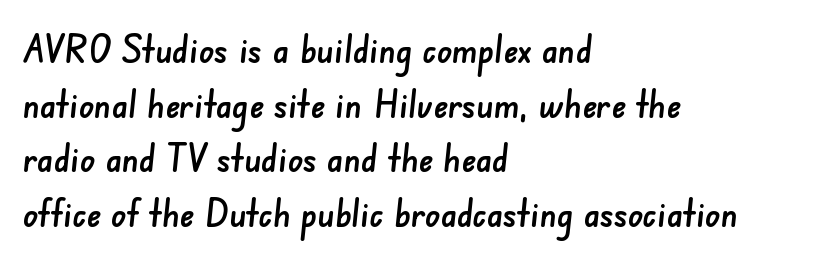
If you drew a ruler down the left edge, every line would touch it. Does extra space separate the letters? No, they use regular spacing. The area under the type is left untouched. The vertical gap from one line to the next is medium. Classification — sans serif.
